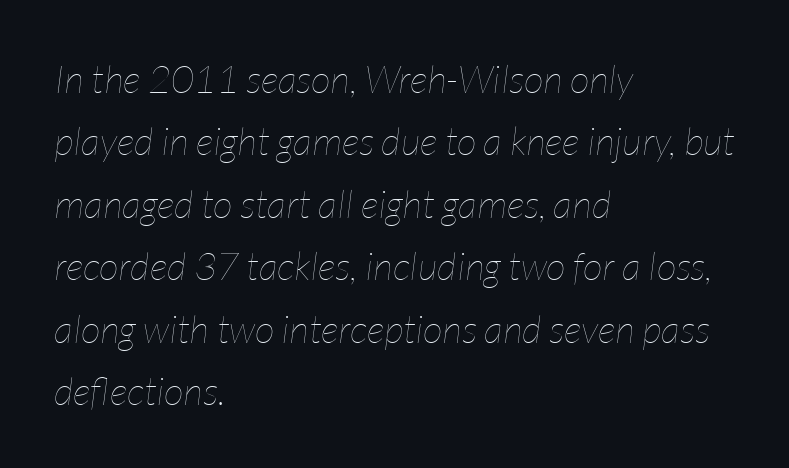
Q: Is the text bold? A: No.
Q: Is the text italic (slanted)? A: Yes, it leans right by about 7 degrees.
Q: Is the text underlined? A: No.
Q: How is the paragraph aligned? A: Left-aligned.
Q: Is the spacing between letters normal or unusually wide? A: Normal.
Q: Is the spacing between lines tight, normal or loose? A: Normal.
Q: Width (condensed, normal, or wide)? A: Condensed.
Q: Stroke contrast? A: Low.
Q: x-height? A: Medium.
Q: Monospaced? A: No.
